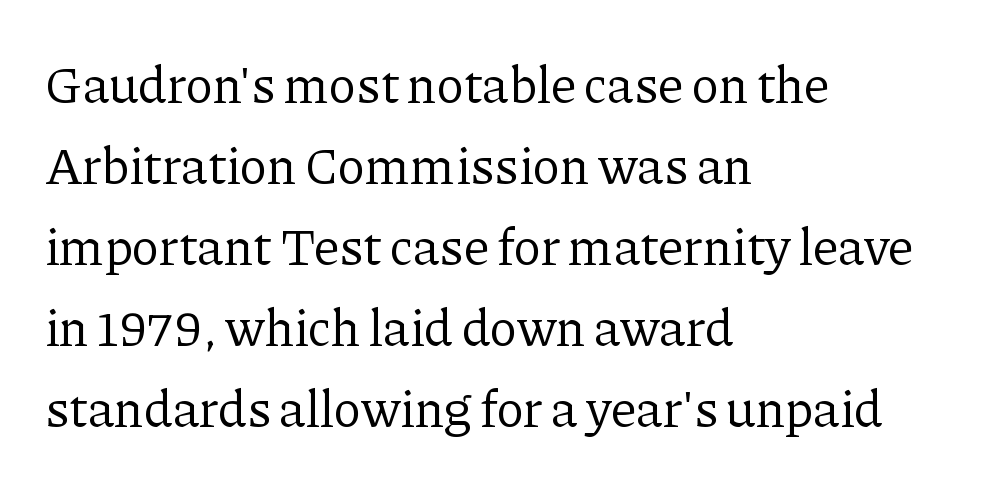
Q: Is the text bold? A: No.
Q: Is the text italic (slanted)? A: No, it is upright.
Q: Is the typeface a serif or a sans-serif typeface? A: Serif.
Q: Is the text underlined? A: No.
Q: How is the paragraph aligned? A: Left-aligned.
Q: Is the spacing between letters normal or unusually wide? A: Normal.
Q: Is the spacing between lines tight, normal or loose? A: Normal.
Q: Width (condensed, normal, or wide)? A: Normal.
Q: Stroke contrast? A: Low.
Q: x-height? A: Medium.
Q: Monospaced? A: No.
